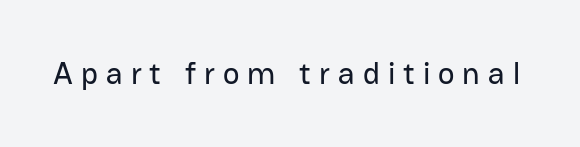
The space beneath each line is pristine and unruled. Looks like regular typesetting: each glyph gets only the width it needs. Every stem runs plumb, perpendicular to the baseline. Stroke terminals: plain, sans-serif. This rendering widens character spacing well past its baseline value.
